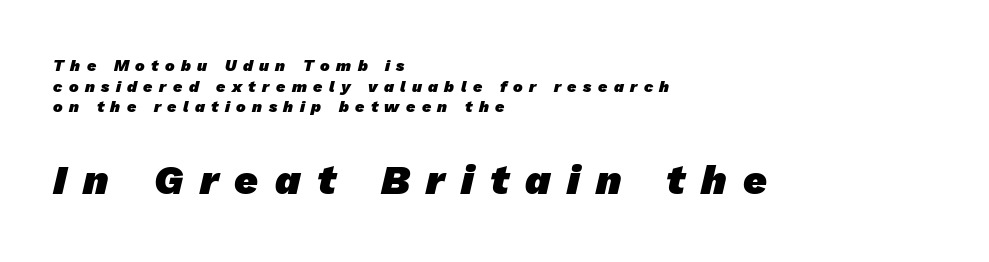
The characters look thick and weighty, a clear bold. The passage is arranged the way most books set body copy — flush left. Nobody drew a line under any word here. These lines are rendered in a variable-pitch font. Of the two passages, the one underneath uses the larger point size. The type family on display is of the sans-serif kind.
